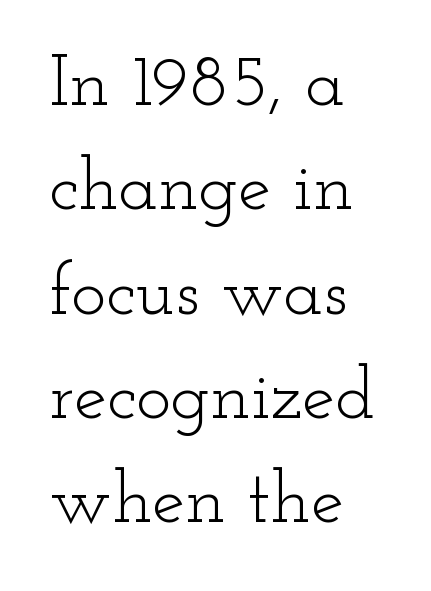
A typesetter would call this proportional, since set widths differ per character. Does the type have serifs? Yes, each stem ends in a small foot. Vertical strokes here are truly vertical. The letterforms sit at book weight or below. Compared with typical paragraphs, the rows here are spaced about the same. The line texture is even and compact thanks to regular tracking.
